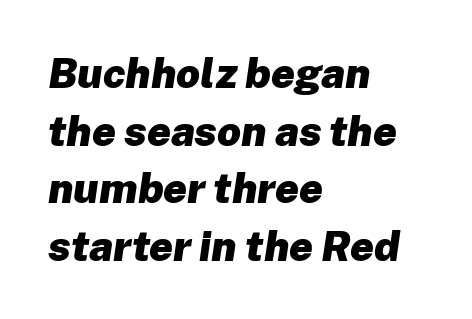
{"italic": "yes", "lean": "right", "slant_degrees": 8, "bold": "yes", "weight": "heavy", "width": "normal", "stroke_contrast": "low", "x_height": "medium", "monospaced": "no", "underline": "no", "align": "left", "line_spacing": "normal", "line_spacing_ratio": 1.37, "letter_spacing": "normal", "letter_spacing_em": 0.0, "glyph_px": 42}
